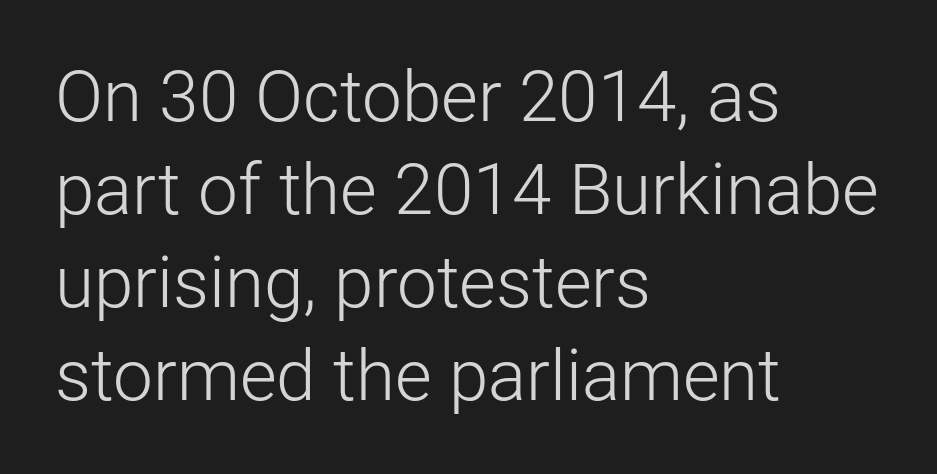
This is roman type, the default non-slanted kind. Words float on clear page, feet unadorned. Nothing heavy about these letters — not bold at all. Note the varied advance widths — an 'i' is clearly narrower than an 'm'. These lines are composed in type without serifs.
